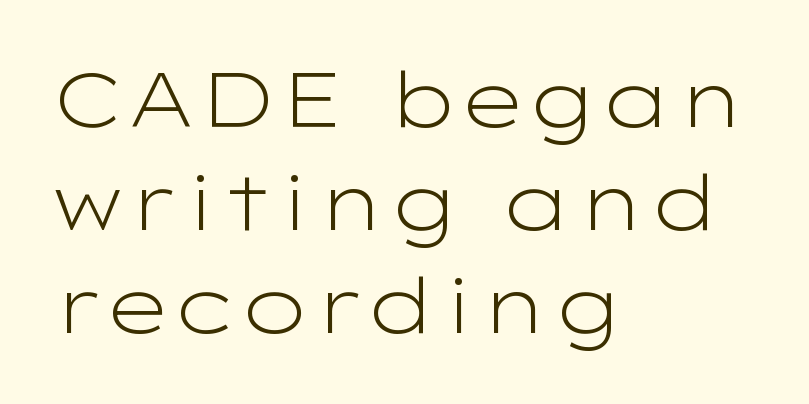
The vertical gap from one line to the next is medium. Unmarked baselines from the first word to the last. Between one letter and the next there's only the usual sliver of space. Do the characters align in a grid? No, the font is proportional. These lines are set flush left with a ragged right edge. The typesetting does not lean heavy: it is not bold.
